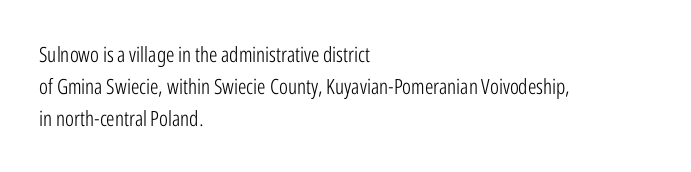
Vertical strokes here are truly vertical. The paragraph has a hard left edge and a soft right edge. The rendering uses a moderate line-height, typical for paragraphs. The cut favours lightness, reaching ordinary text weight at its darkest.
